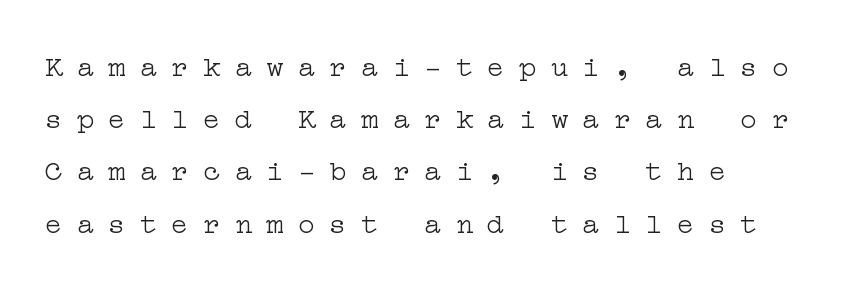
{"serif": "yes", "italic": "no", "bold": "no", "weight": "light", "width": "wide", "stroke_contrast": "low", "x_height": "medium", "underline": "no", "align": "left", "line_spacing_ratio": 1.8, "letter_spacing": "wide", "letter_spacing_em": 0.49, "glyph_px": 29}
